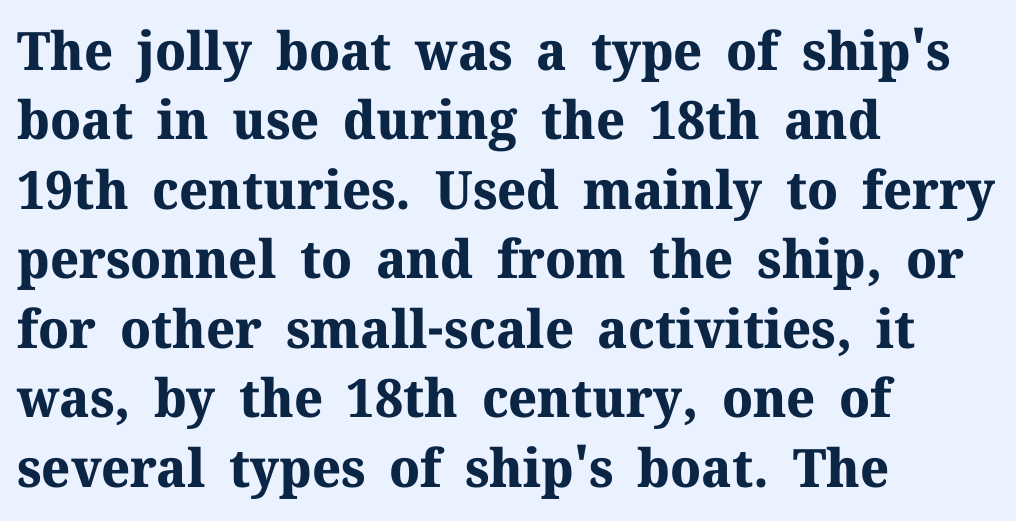
The image shows 53 px bold serif type, upright; set left-aligned, normal line spacing (1.31x), normal letter spacing, not underlined; medium stroke contrast and a medium x-height.
